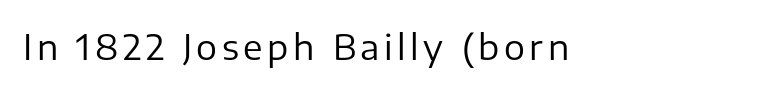
The image shows 35 px regular-weight sans-serif type, upright; set left-aligned, not underlined; low stroke contrast and a medium x-height.
